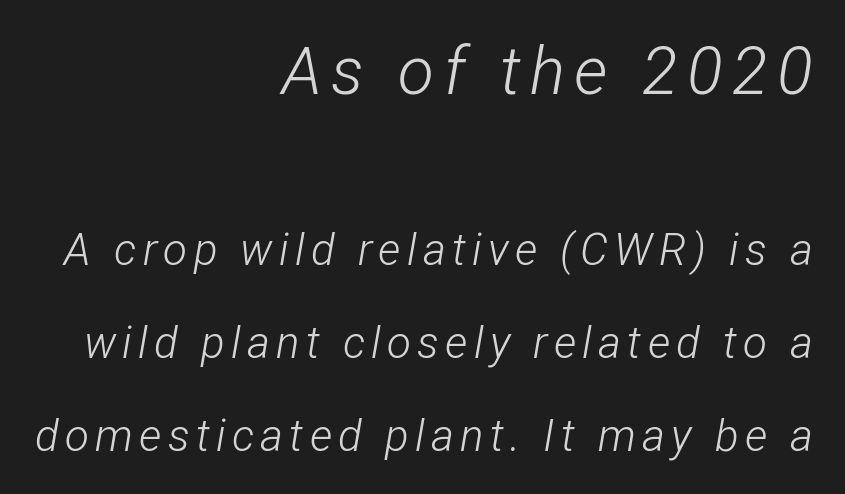
The image shows 66 px light, condensed type, italic (leaning right); set right-aligned, loose line spacing (2.11x), not underlined; the first (top) block is 1.5x larger; low stroke contrast and a medium x-height.
